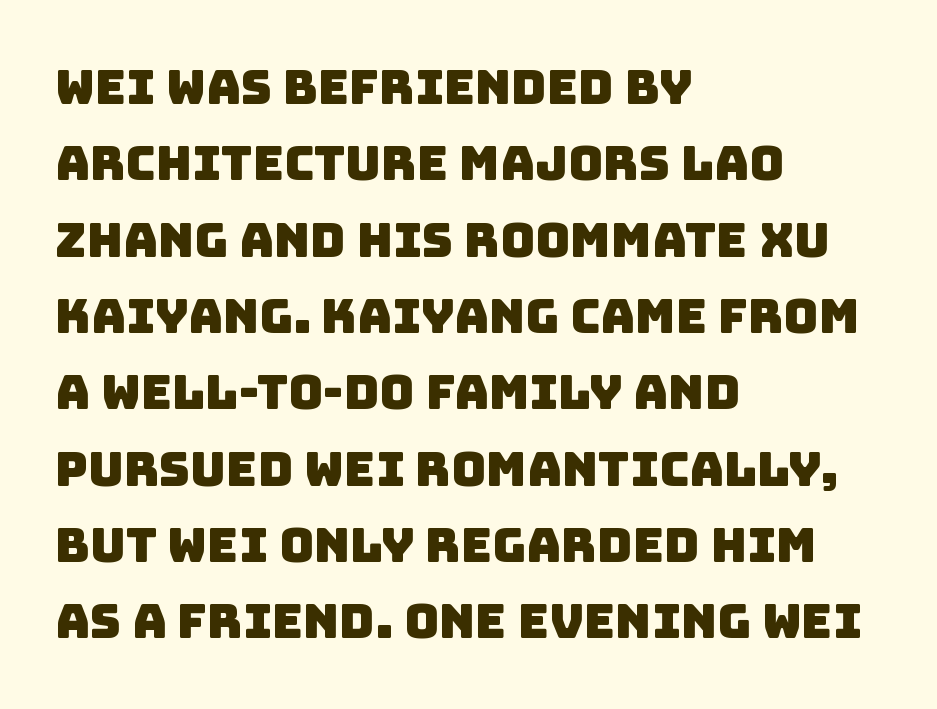
The image shows 48 px sans-serif type; set left-aligned, normal line spacing (1.59x), normal letter spacing, not underlined; low stroke contrast and a large x-height.
